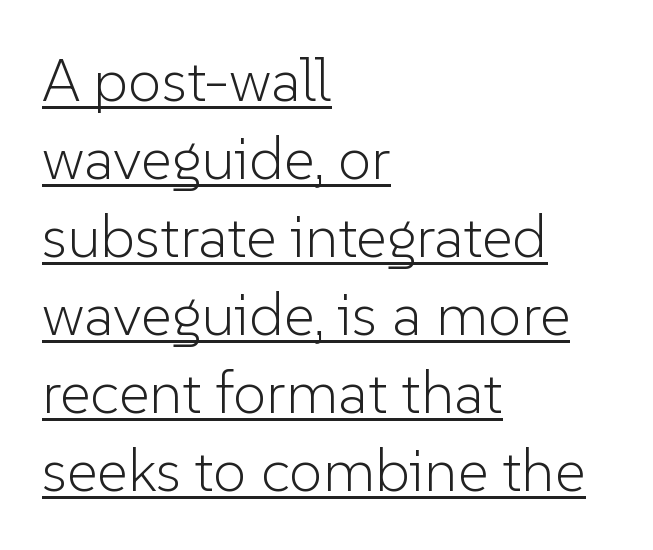
Caption: face not bold, strokes unweighted. These lines sit exactly where default settings would place them. Each line of the rendering has a horizontal stroke beneath the glyphs. Vertical strokes here are truly vertical. Which margin do the lines hug? The left one — the right edge is uneven. The passage shown is typed in a proportional face where columns would drift.
